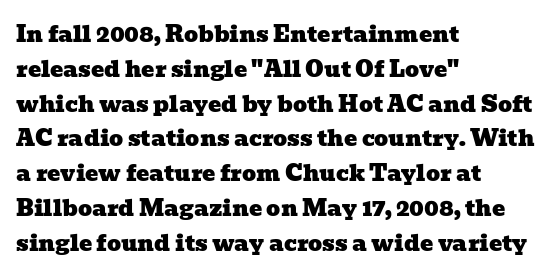
{"underline": "no", "align": "left", "line_spacing": "normal", "line_spacing_ratio": 1.58, "letter_spacing": "normal", "letter_spacing_em": 0.0, "glyph_px": 22}
